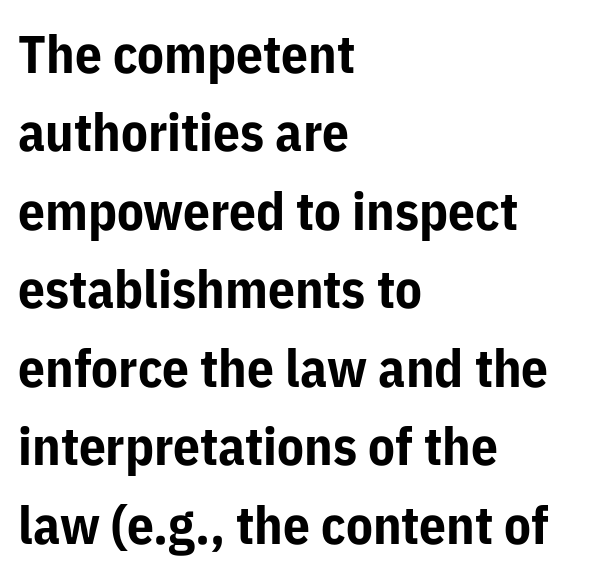
Note the varied advance widths — an 'i' is clearly narrower than an 'm'. The letters stand straight up with perfectly vertical stems. Short note: letters normally spaced. The rendering uses a moderate line-height, typical for paragraphs.
